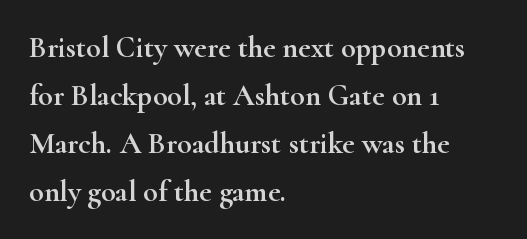
The image shows 30 px wide serif type, upright; set left-aligned, normal line spacing (1.6x), normal letter spacing, not underlined; high stroke contrast and a small x-height.
